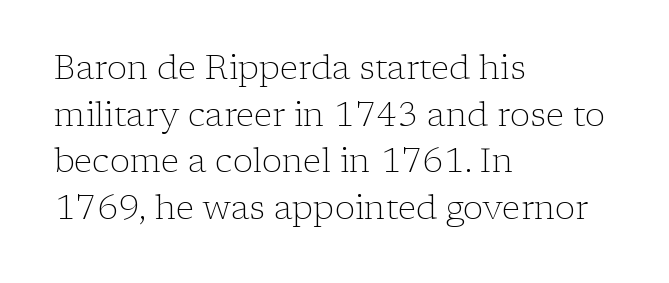
A typesetter would call this proportional, since set widths differ per character. Does the leading feel generous? No, just average. The face used here is rendered with its standard letterfit. Caption: face not bold, strokes unweighted. Each line starts at the same left margin while the right side varies. If you drew a line through each stem, it would be perfectly vertical.
